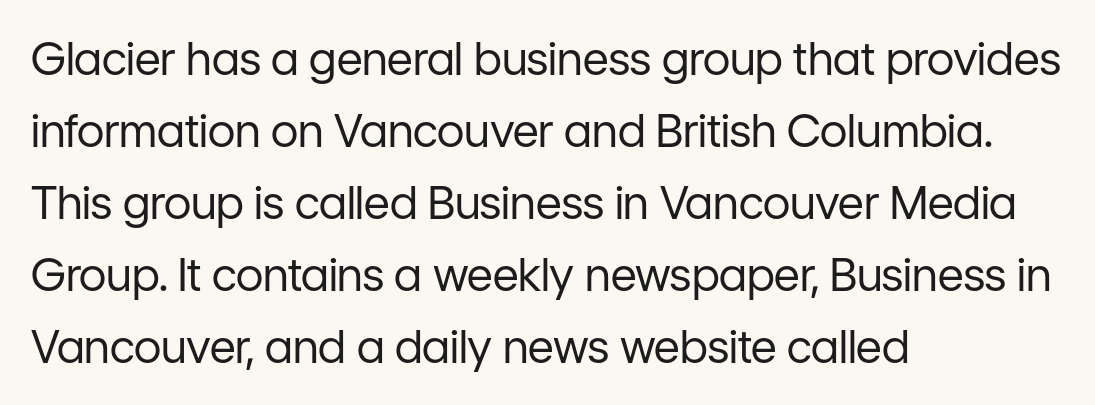
{"serif": "no", "italic": "no", "bold": "no", "weight": "regular", "width": "normal", "stroke_contrast": "low", "x_height": "medium", "monospaced": "no", "underline": "no", "align": "left", "line_spacing": "normal", "line_spacing_ratio": 1.6, "letter_spacing": "normal", "letter_spacing_em": 0.0, "glyph_px": 45}
